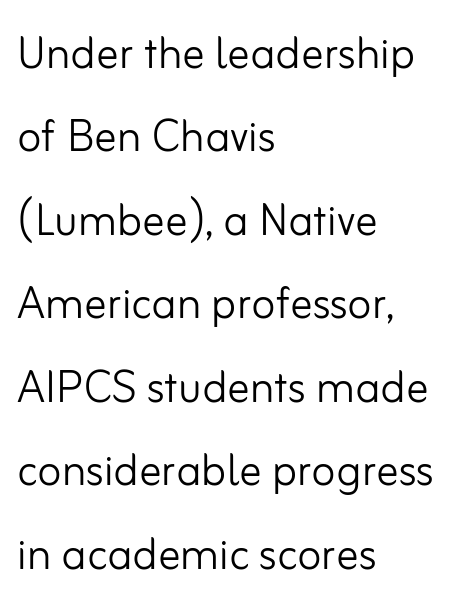
Q: Is the text bold? A: No.
Q: Is the text italic (slanted)? A: No, it is upright.
Q: Is the typeface a serif or a sans-serif typeface? A: Sans-serif.
Q: Is the text underlined? A: No.
Q: How is the paragraph aligned? A: Left-aligned.
Q: Is the spacing between letters normal or unusually wide? A: Normal.
Q: Is the spacing between lines tight, normal or loose? A: Normal.
Q: Width (condensed, normal, or wide)? A: Normal.
Q: Stroke contrast? A: Low.
Q: x-height? A: Small.
Q: Monospaced? A: No.
